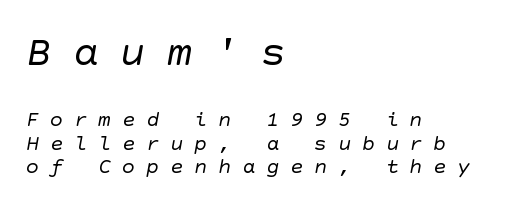
Q: Is the text bold? A: No.
Q: Is the typeface a serif or a sans-serif typeface? A: Sans-serif.
Q: Is the text underlined? A: No.
Q: How is the paragraph aligned? A: Left-aligned.
Q: Is the spacing between letters normal or unusually wide? A: Unusually wide.
Q: Is the spacing between lines tight, normal or loose? A: Tight.
Q: Which block of text is set in a larger size, the first (top) or the second (bottom)? A: The first (top) one.
Q: Width (condensed, normal, or wide)? A: Normal.
Q: Stroke contrast? A: Low.
Q: x-height? A: Large.
